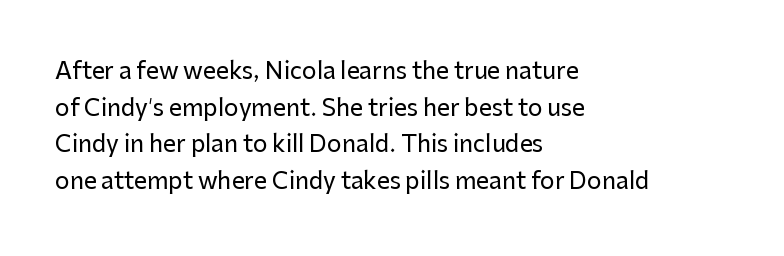
{"italic": "no", "underline": "no", "align": "left", "line_spacing": "normal", "line_spacing_ratio": 1.59, "letter_spacing": "normal", "letter_spacing_em": 0.0, "glyph_px": 23}
